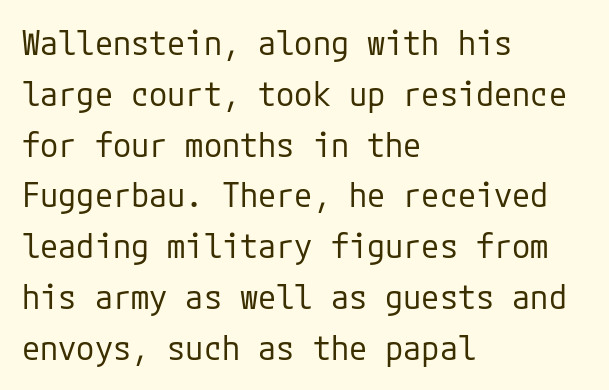
Type without underlining. The face used here is a sans, in the tradition of grotesques and geometrics. The font sits on the lighter half of the weight spectrum, regular included. Tracking value appears to be zero — textbook default spacing. Vertical strokes here are truly vertical. The block of text has a typical density, with ordinary space between rows.
